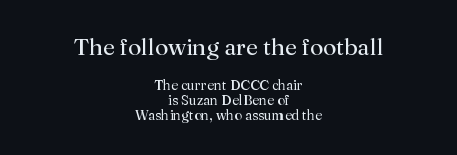
This sample is center-justified, so both line endings float freely. Weight class: somewhere from thin through regular. Compare the two chunks: the upper has the greater cap height. The passage shown has conventional tracking throughout.
